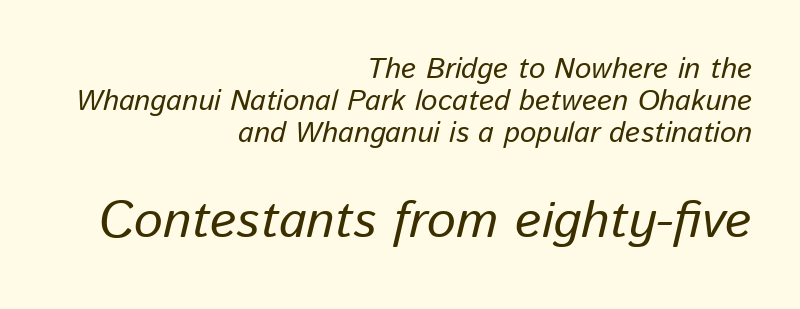
The glyphs are unaccompanied by any horizontal stroke below them. Note the varied advance widths — an 'i' is clearly narrower than an 'm'. It's the slanting kind of type. Nobody touched the tracking dial on this one. The setting favours the right margin, as signatures and pull-quotes sometimes do.
